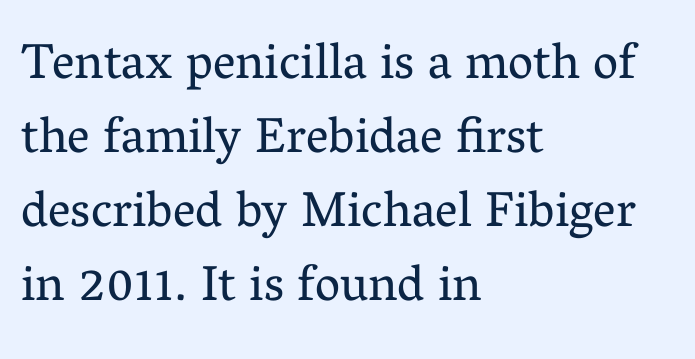
Q: Is the text bold? A: No.
Q: Is the text italic (slanted)? A: No, it is upright.
Q: Is the typeface a serif or a sans-serif typeface? A: Serif.
Q: Is the text underlined? A: No.
Q: How is the paragraph aligned? A: Left-aligned.
Q: Is the spacing between letters normal or unusually wide? A: Normal.
Q: Is the spacing between lines tight, normal or loose? A: Normal.
Q: Width (condensed, normal, or wide)? A: Normal.
Q: Stroke contrast? A: Medium.
Q: x-height? A: Medium.
Q: Monospaced? A: No.
